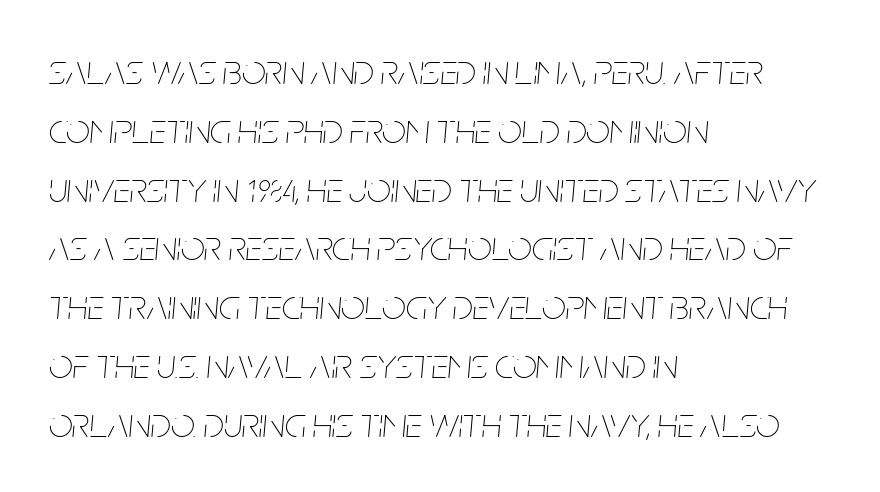
Spacing verdict: proportional, widths tailored to each character. The letterforms sit at book weight or below. Beneath every word, the page is bare. Letter spacing: default. This is oblique type, the kind used for emphasis or titles. A student would call this left alignment; a typographer would say flush left, rag right.
